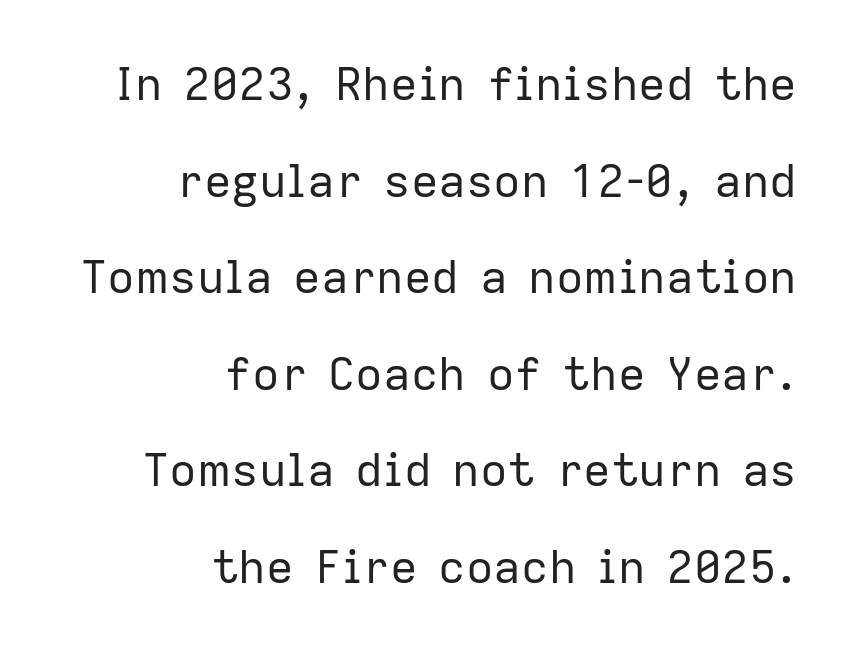
Does the type have serifs? No, each stem ends abruptly. The line-height multiplier appears high, well above default. Each letter keeps its own natural width here, so spacing adapts to shape. What stands out about the letter spacing? Nothing — it is the standard amount.
